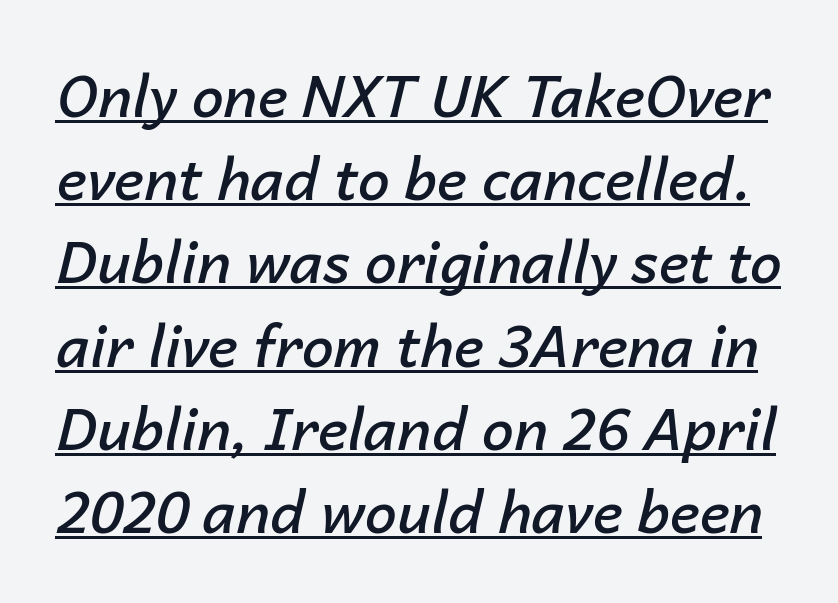
{"italic": "yes", "lean": "right", "slant_degrees": 14, "bold": "semi", "weight": "semibold", "width": "normal", "stroke_contrast": "low", "x_height": "medium", "monospaced": "no", "underline": "yes", "line_spacing": "normal", "line_spacing_ratio": 1.46, "letter_spacing": "normal", "letter_spacing_em": 0.0, "glyph_px": 57}
